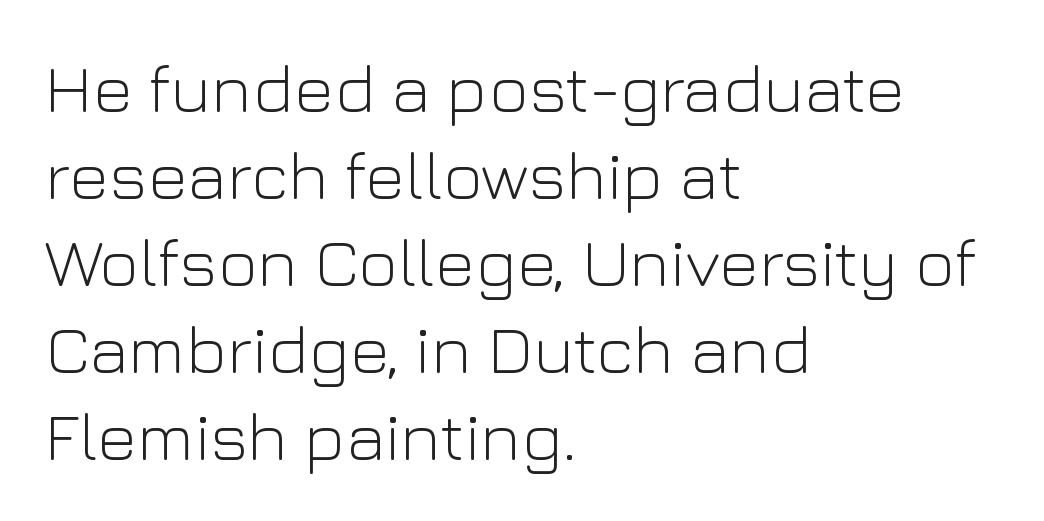
The image shows 69 px light sans-serif type, upright; set left-aligned, normal line spacing (1.26x), normal letter spacing, not underlined; low stroke contrast and a medium x-height.
